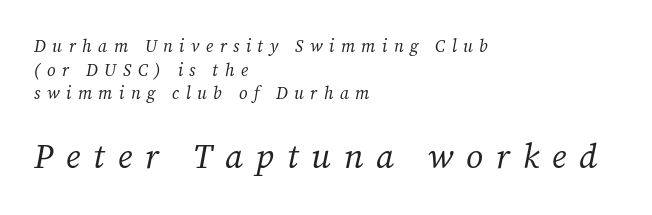
Q: Is the text bold? A: No.
Q: Is the text italic (slanted)? A: Yes, it leans right by about 12 degrees.
Q: Is the typeface a serif or a sans-serif typeface? A: Serif.
Q: Is the text underlined? A: No.
Q: How is the paragraph aligned? A: Left-aligned.
Q: Is the spacing between letters normal or unusually wide? A: Unusually wide.
Q: Is the spacing between lines tight, normal or loose? A: Normal.
Q: Which block of text is set in a larger size, the first (top) or the second (bottom)? A: The second (bottom) one.
Q: Width (condensed, normal, or wide)? A: Normal.
Q: Stroke contrast? A: Medium.
Q: x-height? A: Medium.
Q: Monospaced? A: No.
